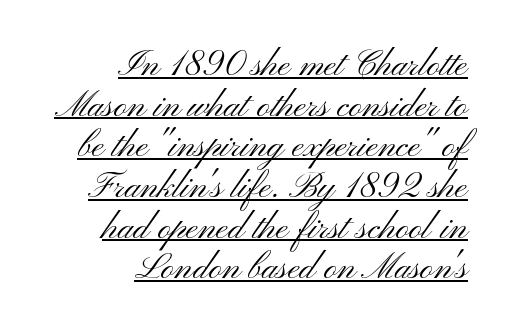
Every word sits above its own underline. Summary of weight: not heavy and not bold. Tightly led — the rows are bunched. Classification — sans serif. Looks like regular typesetting: each glyph gets only the width it needs.
